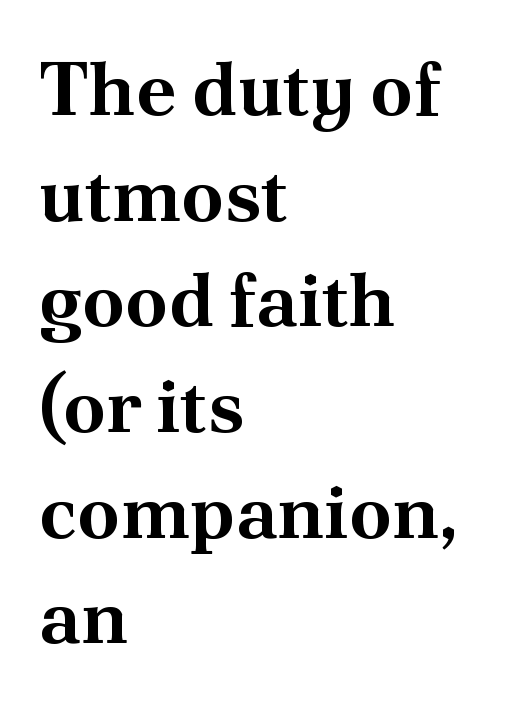
These lines keep a tight, regular rhythm from letter to letter. A clean baseline with only descenders dipping below it. This rendering uses left alignment, leaving the right contour irregular. How heavy is the stroke? Heavy — this is a bold. The letters advance in unequal steps, a hallmark of proportional type.
